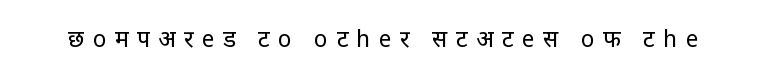
Q: Is the text bold? A: No.
Q: Is the text italic (slanted)? A: No, it is upright.
Q: Is the text underlined? A: No.
Q: Is the spacing between letters normal or unusually wide? A: Unusually wide.
